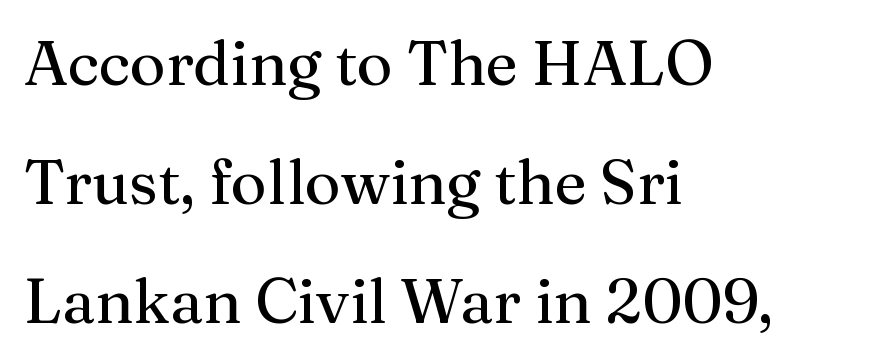
Q: Is the text bold? A: No.
Q: Is the text italic (slanted)? A: No, it is upright.
Q: Is the typeface a serif or a sans-serif typeface? A: Serif.
Q: Is the text underlined? A: No.
Q: How is the paragraph aligned? A: Left-aligned.
Q: Is the spacing between letters normal or unusually wide? A: Normal.
Q: Is the spacing between lines tight, normal or loose? A: Loose.
Q: Width (condensed, normal, or wide)? A: Normal.
Q: Stroke contrast? A: Medium.
Q: x-height? A: Medium.
Q: Monospaced? A: No.
